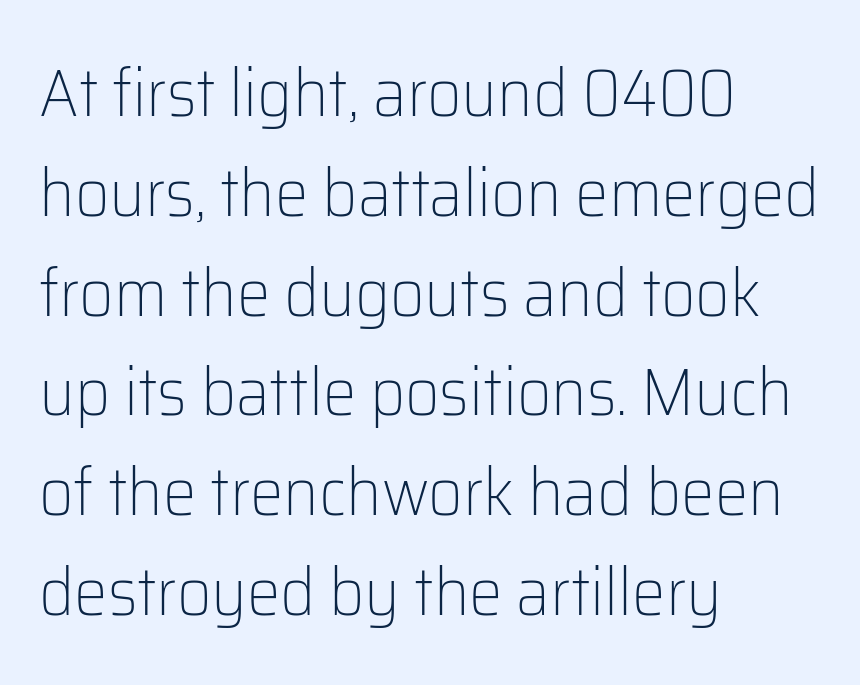
Horizontal bands of white between lines are of average thickness. Bold? No — there's no thickening of the strokes. The letters stand upright; this is a roman face. A student would call this left alignment; a typographer would say flush left, rag right. This sample has the flowing, uneven cadence of proportional lettering.
